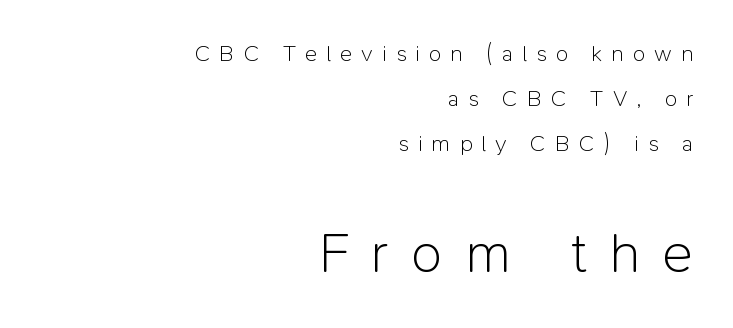
The image shows 57 px light sans-serif type, upright; set right-aligned, loose line spacing (1.95x), unusually wide letter spacing (+0.39 em), not underlined; the second (bottom) block is 2.48x larger; low stroke contrast and a medium x-height.
